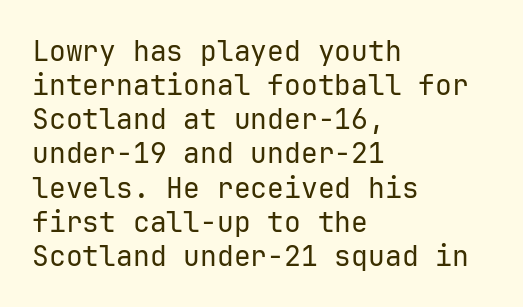
The image shows 28 px regular-weight sans-serif type, upright, monospaced; set left-aligned, line spacing 1.22x, normal letter spacing, not underlined; low stroke contrast and a medium x-height.
